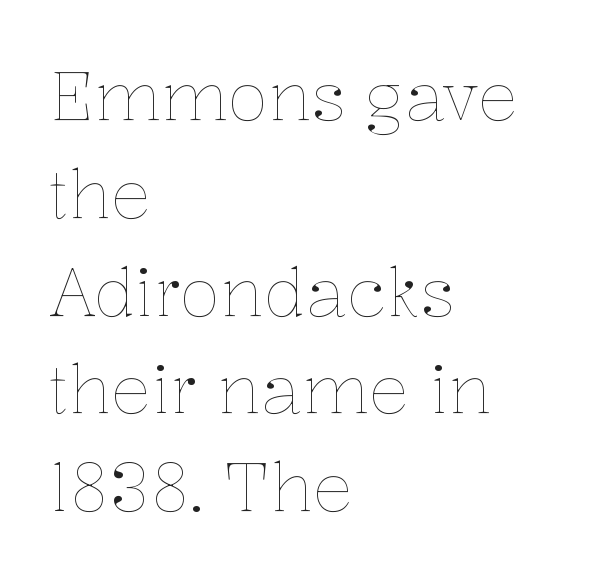
The image shows 67 px thin type, upright; set left-aligned, normal line spacing (1.46x), normal letter spacing, not underlined; low stroke contrast and a medium x-height.
